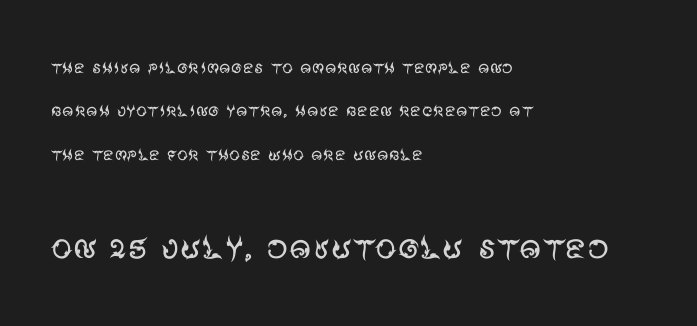
Q: Is the text bold? A: No.
Q: Is the text italic (slanted)? A: No, it is upright.
Q: Is the typeface a serif or a sans-serif typeface? A: Sans-serif.
Q: Is the text underlined? A: No.
Q: How is the paragraph aligned? A: Left-aligned.
Q: Is the spacing between letters normal or unusually wide? A: Normal.
Q: Is the spacing between lines tight, normal or loose? A: Loose.
Q: Which block of text is set in a larger size, the first (top) or the second (bottom)? A: The second (bottom) one.
Q: Width (condensed, normal, or wide)? A: Normal.
Q: Stroke contrast? A: Medium.
Q: x-height? A: Large.
Q: Monospaced? A: No.
